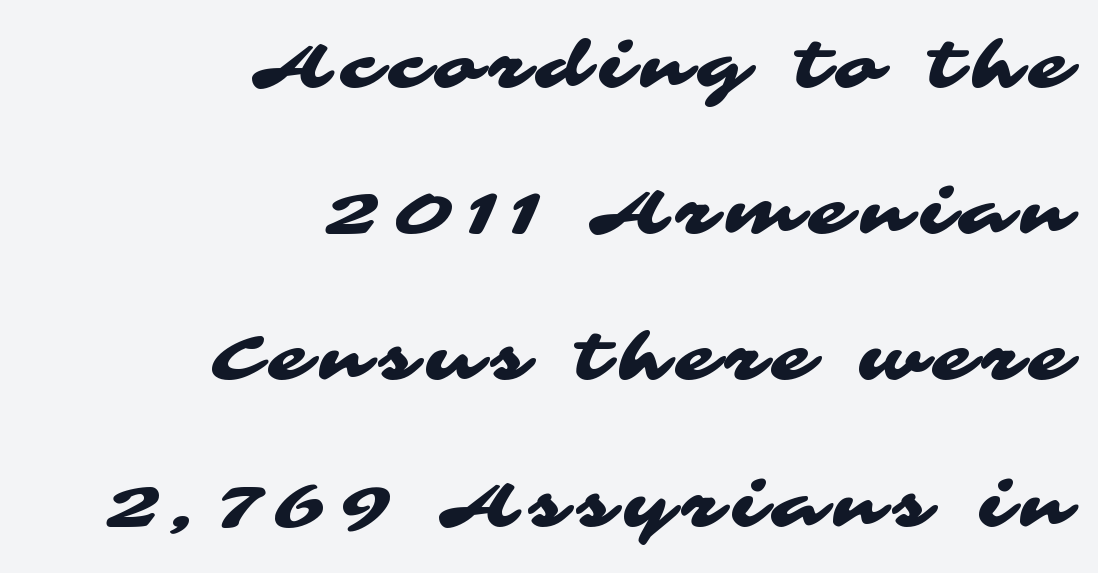
Q: Is the typeface a serif or a sans-serif typeface? A: Sans-serif.
Q: Is the text underlined? A: No.
Q: How is the paragraph aligned? A: Right-aligned.
Q: Is the spacing between lines tight, normal or loose? A: Loose.
Q: Width (condensed, normal, or wide)? A: Wide.
Q: Stroke contrast? A: Medium.
Q: x-height? A: Medium.
Q: Monospaced? A: No.
